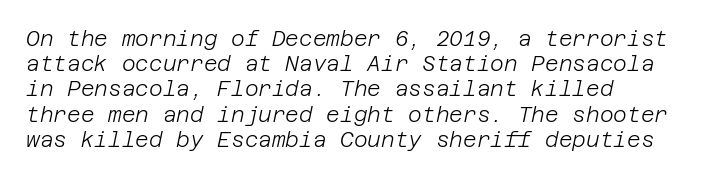
Letters rest on an invisible, unmarked baseline. Characters are canted at an angle relative to the baseline's perpendicular. Does extra space separate the letters? No, they use regular spacing. Vertical stems look standard width or narrower in stroke.
